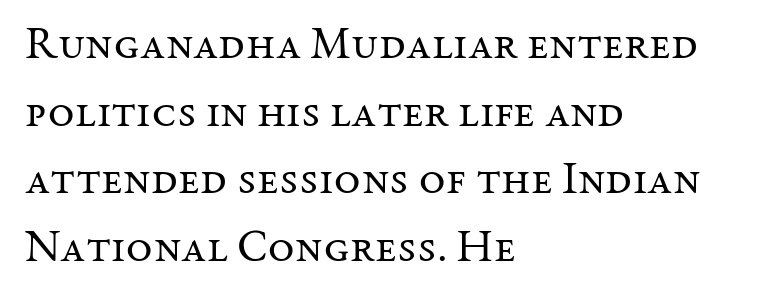
The image shows 46 px regular-weight serif type, upright; set left-aligned, normal line spacing (1.47x), normal letter spacing, not underlined; medium stroke contrast and a medium x-height.
